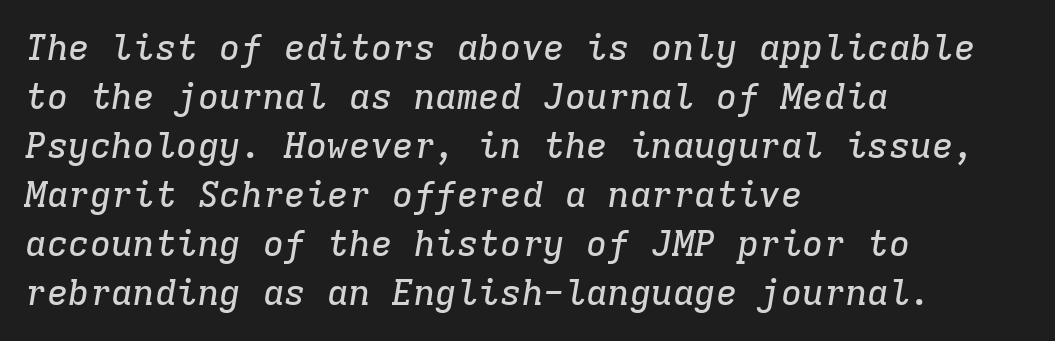
Yep, that's italic — everything's leaning. Line beginnings align vertically; line endings do not. Plain, unruled lines of type. Each letter, wide or thin by design, is forced into the same width here. The passage shown has conventional tracking throughout.
